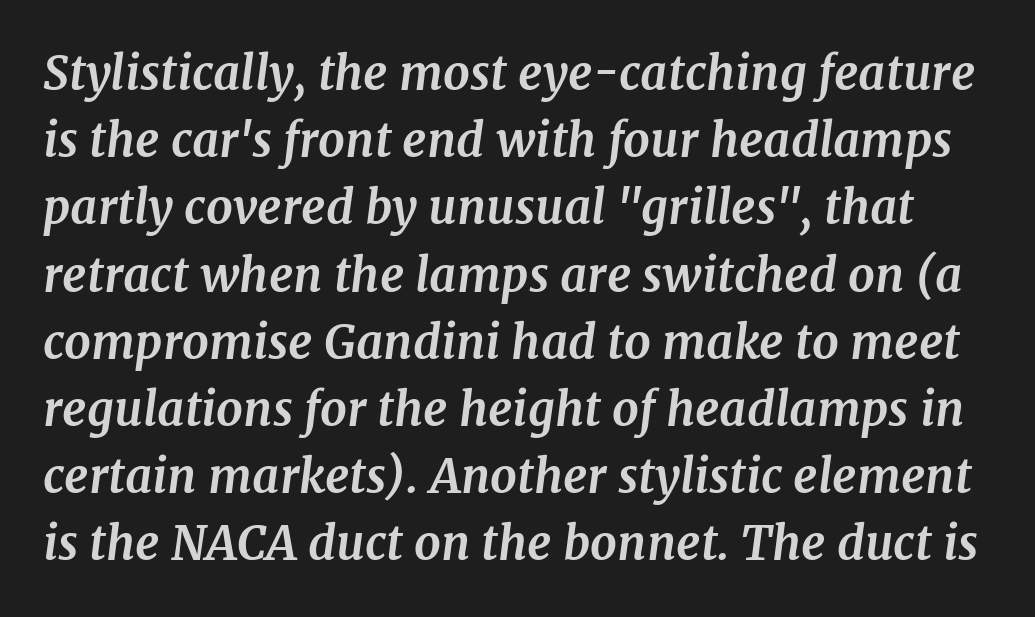
{"serif": "yes", "italic": "yes", "lean": "right", "slant_degrees": 7, "bold": "yes", "weight": "bold", "width": "normal", "stroke_contrast": "medium", "x_height": "medium", "monospaced": "no", "underline": "no", "line_spacing": "normal", "line_spacing_ratio": 1.43, "letter_spacing": "normal", "letter_spacing_em": 0.0, "glyph_px": 47}
